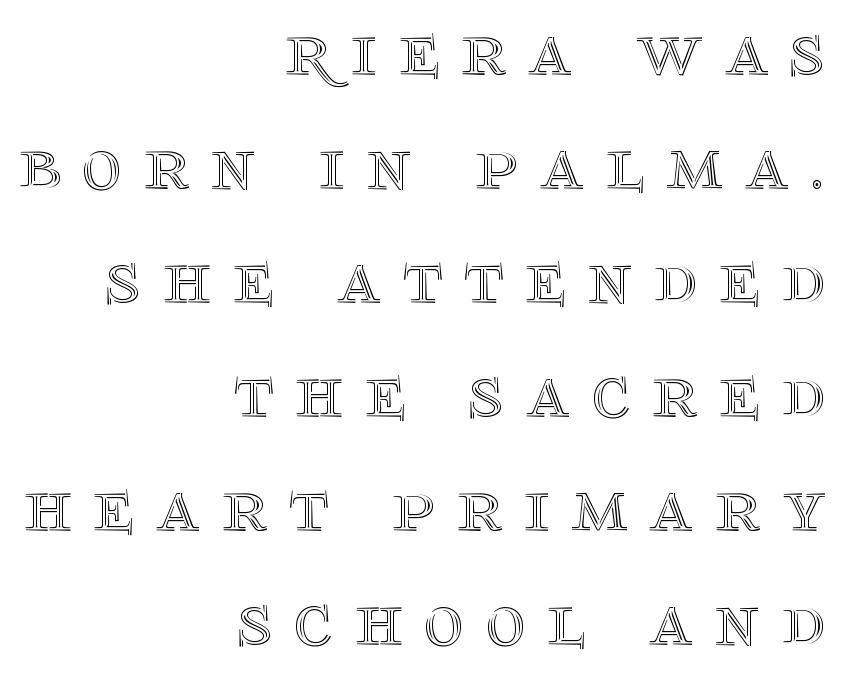
Caption: multi-line text, flush right, ragged left. Just letters on the line, the space beneath them empty. The passage shown stacks its lines at a standard gap. Proportional: the letters do not fall into vertical columns. Each word looks stretched out because of the extra space between its letters. This sample uses an upright cut, with every glyph sitting square on the baseline.
